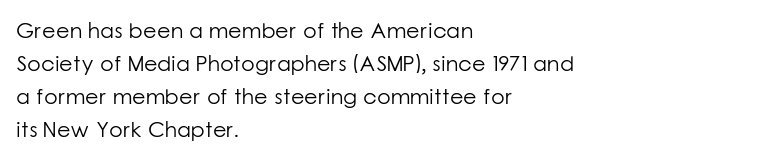
In terms of leading, this rendering sits right in the middle. Quick note: not italic, upright. Stems here are at most as thick as an everyday book face. Letter spacing: default.
